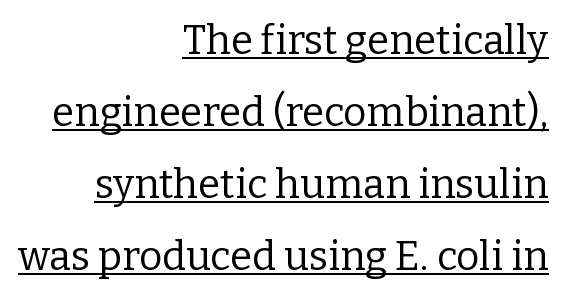
The image shows 40 px regular-weight serif type, upright; set right-aligned, line spacing 1.8x, normal letter spacing, underlined; low stroke contrast and a medium x-height.
